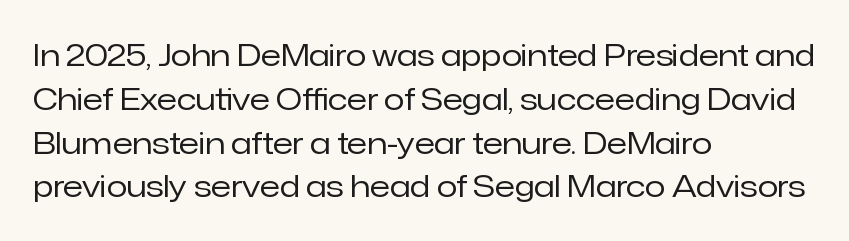
The lines are quadded left. The letters advance in unequal steps, a hallmark of proportional type. Tracking value appears to be zero — textbook default spacing. Compared with a typical body face, this is equally light or lighter still. Tall strokes in this sample are plumb rather than angled.
